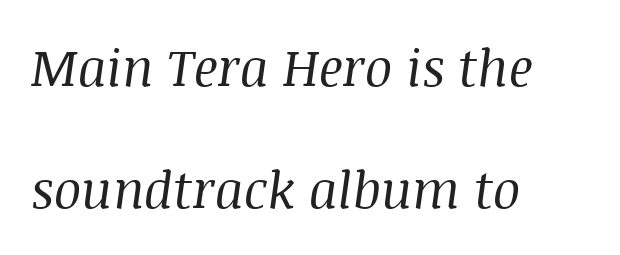
Does the type have serifs? Yes, each stem ends in a small foot. Observe the ordinary spacing: letters are neighbours, not strangers. Letters rest on an invisible, unmarked baseline. Yep, that's italic — everything's leaning. Compared with a centered layout, this one pins lines to the left instead.
